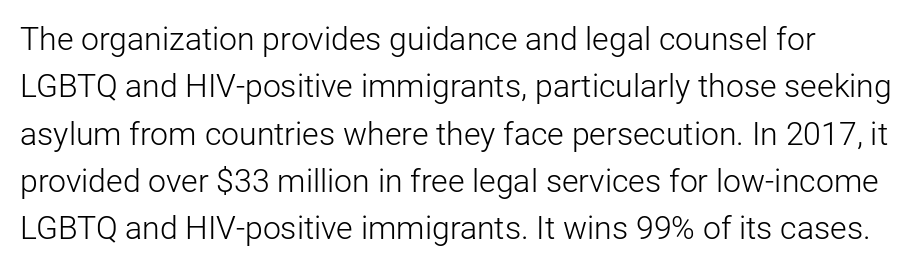
You could not count columns in this text — the font is proportionally spaced. A normal amount of white space separates one row of letters from the next. Think standard paragraph weight, or any step lighter than that. What stands out about the letter spacing? Nothing — it is the standard amount.
